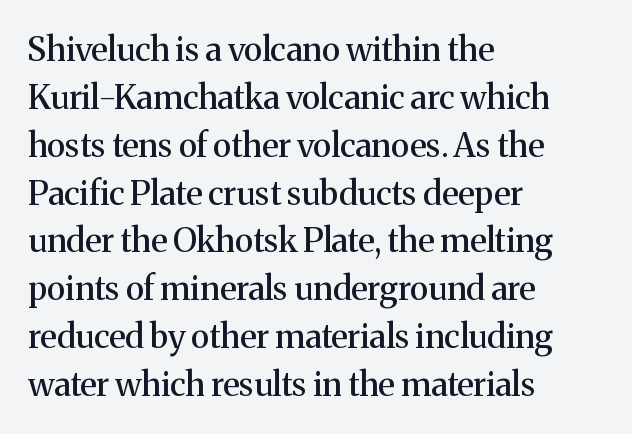
The image shows 33 px serif type, upright; set left-aligned, normal line spacing (1.45x), normal letter spacing, not underlined; medium stroke contrast and a medium x-height.
